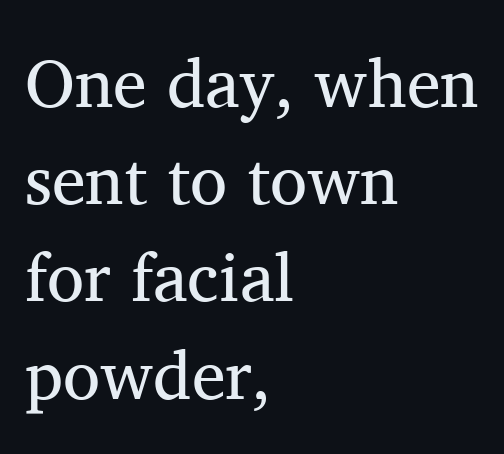
Q: Is the text bold? A: No.
Q: Is the text italic (slanted)? A: No, it is upright.
Q: Is the typeface a serif or a sans-serif typeface? A: Serif.
Q: Is the text underlined? A: No.
Q: How is the paragraph aligned? A: Left-aligned.
Q: Is the spacing between letters normal or unusually wide? A: Normal.
Q: Is the spacing between lines tight, normal or loose? A: Normal.
Q: Width (condensed, normal, or wide)? A: Normal.
Q: Stroke contrast? A: Medium.
Q: x-height? A: Medium.
Q: Monospaced? A: No.
